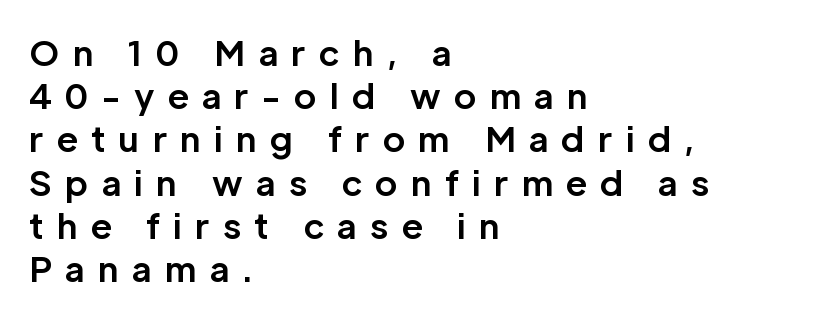
Q: Is the text bold? A: Yes.
Q: Is the text italic (slanted)? A: No, it is upright.
Q: Is the typeface a serif or a sans-serif typeface? A: Sans-serif.
Q: Is the text underlined? A: No.
Q: How is the paragraph aligned? A: Left-aligned.
Q: Is the spacing between letters normal or unusually wide? A: Unusually wide.
Q: Is the spacing between lines tight, normal or loose? A: Normal.
Q: Width (condensed, normal, or wide)? A: Normal.
Q: Stroke contrast? A: Low.
Q: x-height? A: Medium.
Q: Monospaced? A: No.
